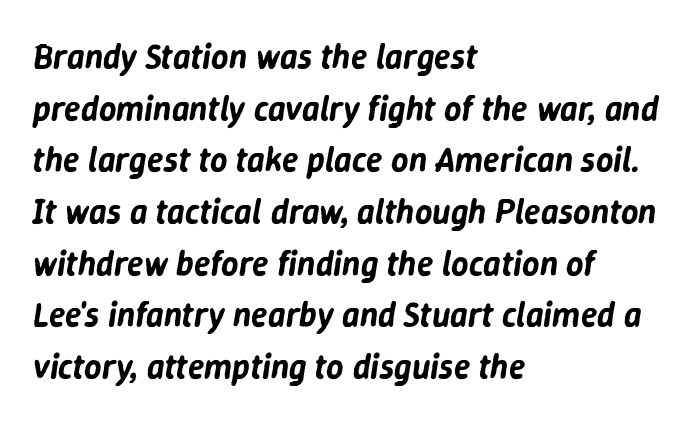
Q: Is the text italic (slanted)? A: Yes, it leans right by about 9 degrees.
Q: Is the text underlined? A: No.
Q: How is the paragraph aligned? A: Left-aligned.
Q: Is the spacing between letters normal or unusually wide? A: Normal.
Q: Is the spacing between lines tight, normal or loose? A: Normal.
Q: Width (condensed, normal, or wide)? A: Normal.
Q: Stroke contrast? A: Low.
Q: x-height? A: Medium.
Q: Monospaced? A: No.
